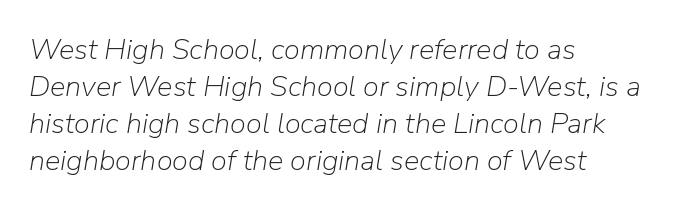
{"italic": "yes", "lean": "right", "slant_degrees": 9, "bold": "no", "weight": "light", "width": "normal", "stroke_contrast": "low", "x_height": "medium", "monospaced": "no", "underline": "no", "align": "left", "line_spacing": "normal", "line_spacing_ratio": 1.28, "letter_spacing": "normal", "letter_spacing_em": 0.0, "glyph_px": 29}
